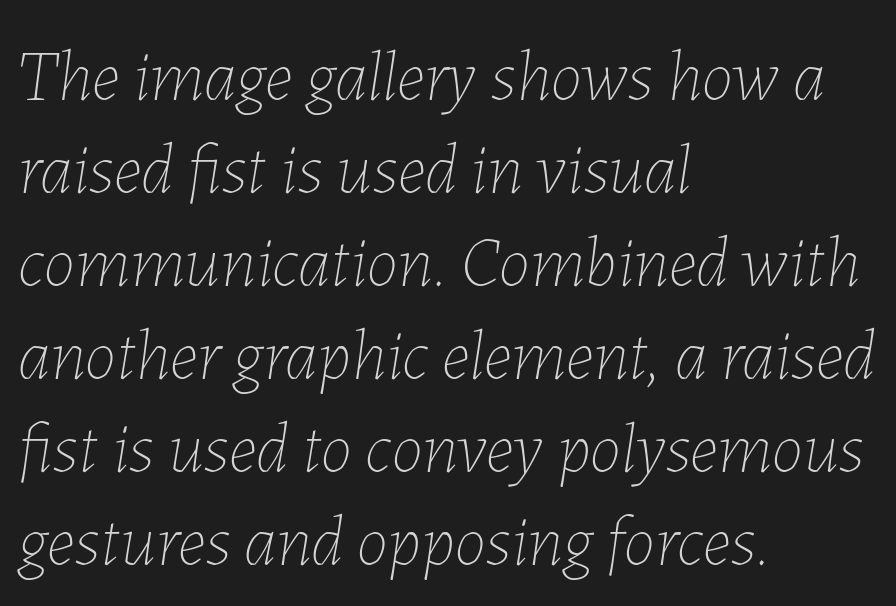
{"italic": "yes", "lean": "right", "slant_degrees": 7, "bold": "no", "weight": "thin", "width": "normal", "stroke_contrast": "low", "x_height": "medium", "monospaced": "no", "underline": "no", "align": "left", "line_spacing": "normal", "line_spacing_ratio": 1.31, "letter_spacing": "normal", "letter_spacing_em": 0.0, "glyph_px": 71}
